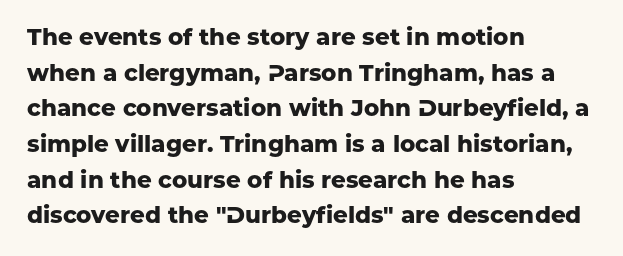
The image shows 23 px bold type, upright; set left-aligned, normal line spacing (1.55x), normal letter spacing, not underlined.
